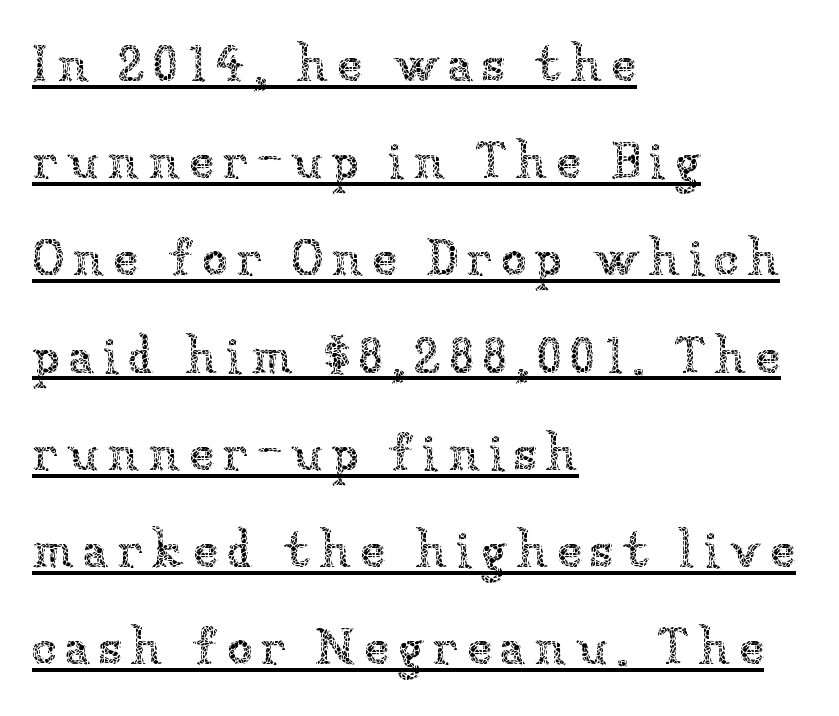
{"italic": "no", "bold": "no", "weight": "thin", "width": "normal", "stroke_contrast": "low", "x_height": "medium", "monospaced": "no", "underline": "yes", "align": "left", "line_spacing_ratio": 1.87, "glyph_px": 52}
